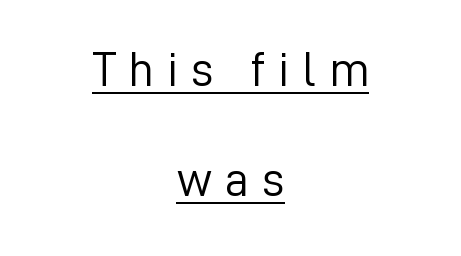
Q: Is the text bold? A: No.
Q: Is the text italic (slanted)? A: No, it is upright.
Q: Is the typeface a serif or a sans-serif typeface? A: Sans-serif.
Q: Is the text underlined? A: Yes.
Q: How is the paragraph aligned? A: Centered.
Q: Is the spacing between letters normal or unusually wide? A: Unusually wide.
Q: Is the spacing between lines tight, normal or loose? A: Loose.
Q: Width (condensed, normal, or wide)? A: Normal.
Q: Stroke contrast? A: Low.
Q: x-height? A: Medium.
Q: Monospaced? A: No.
